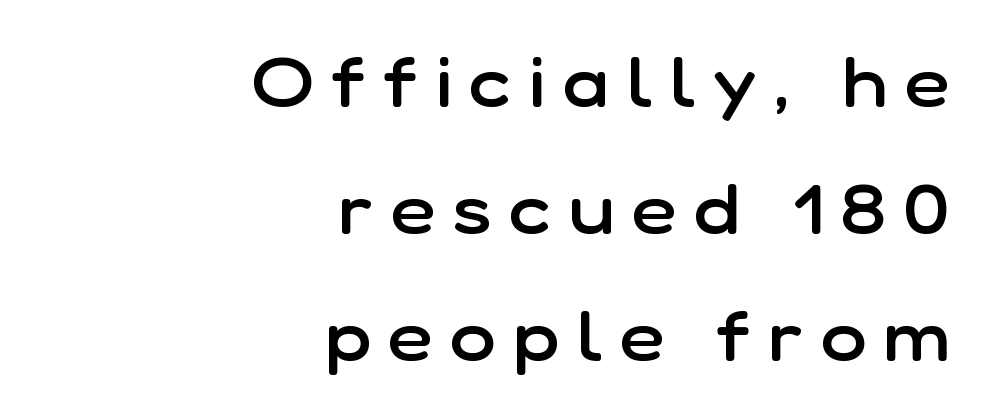
{"serif": "no", "italic": "no", "bold": "semi", "weight": "semibold", "width": "normal", "stroke_contrast": "low", "x_height": "medium", "monospaced": "no", "underline": "no", "align": "right", "line_spacing_ratio": 1.84, "letter_spacing": "wide", "letter_spacing_em": 0.26, "glyph_px": 69}
